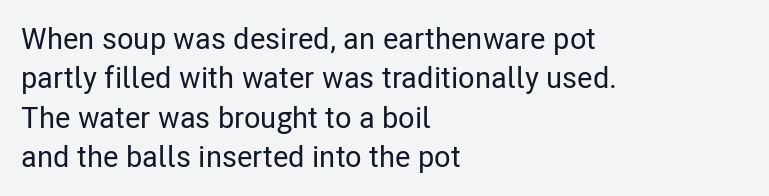
Bare-footed words on every line. Do the letters lean? They stand straight. Between one letter and the next there's only the usual sliver of space. Does the type have serifs? No, each stem ends abruptly. Leading: standard. Spacing verdict: proportional, widths tailored to each character.
